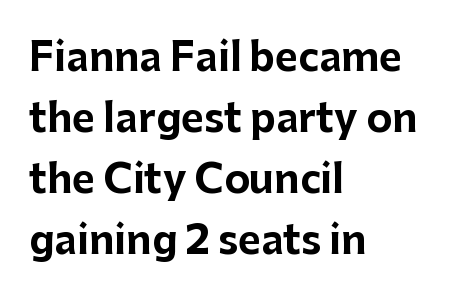
The image shows 39 px bold sans-serif type, upright; set left-aligned, normal line spacing (1.56x), normal letter spacing, not underlined; low stroke contrast and a medium x-height.
